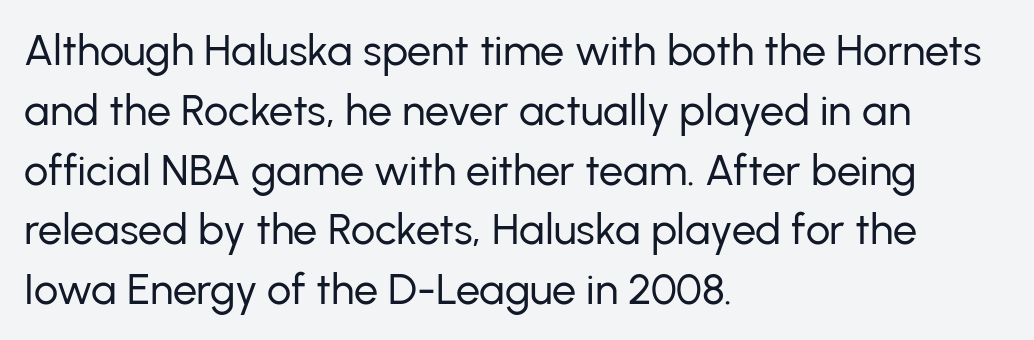
Summary of weight: not heavy and not bold. Caption: multi-line text, flush left, ragged right. This sample uses an upright cut, with every glyph sitting square on the baseline. Leading: standard.
